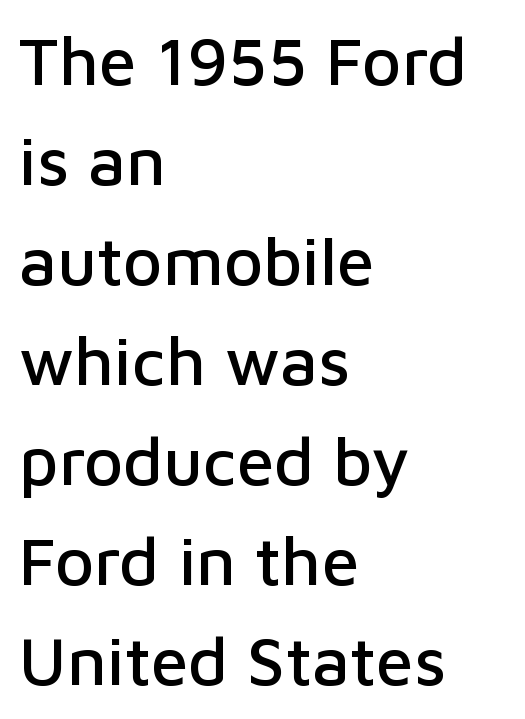
The image shows 68 px sans-serif type, upright; set left-aligned, normal line spacing (1.47x), normal letter spacing, not underlined; low stroke contrast and a medium x-height.
